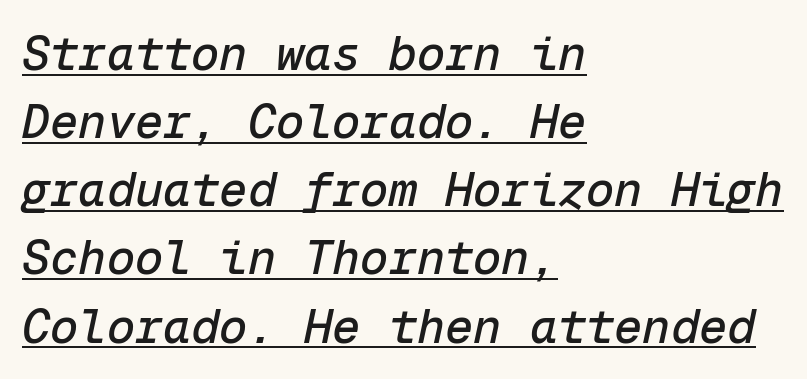
{"italic": "yes", "lean": "right", "slant_degrees": 12, "width": "normal", "stroke_contrast": "low", "x_height": "medium", "monospaced": "yes", "underline": "yes", "align": "left", "line_spacing": "normal", "line_spacing_ratio": 1.45, "letter_spacing": "normal", "letter_spacing_em": 0.0, "glyph_px": 47}
